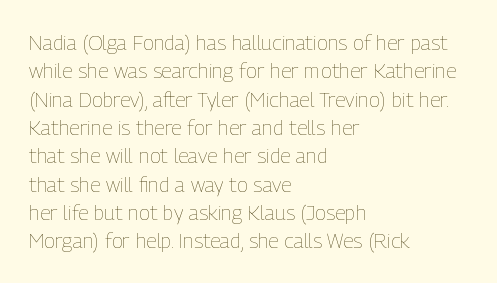
Evenly set lines give the paragraph a standard silhouette. Students, note that the glyphs here touch the page at normal intervals. In terms of posture, this sample is upright. Typeset ragged right — the left edge is the straight one.
